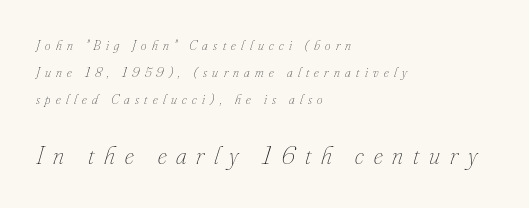
Q: Is the text bold? A: No.
Q: Is the text italic (slanted)? A: Yes, it leans right by about 16 degrees.
Q: Is the text underlined? A: No.
Q: How is the paragraph aligned? A: Left-aligned.
Q: Is the spacing between letters normal or unusually wide? A: Unusually wide.
Q: Is the spacing between lines tight, normal or loose? A: Loose.
Q: Which block of text is set in a larger size, the first (top) or the second (bottom)? A: The second (bottom) one.
